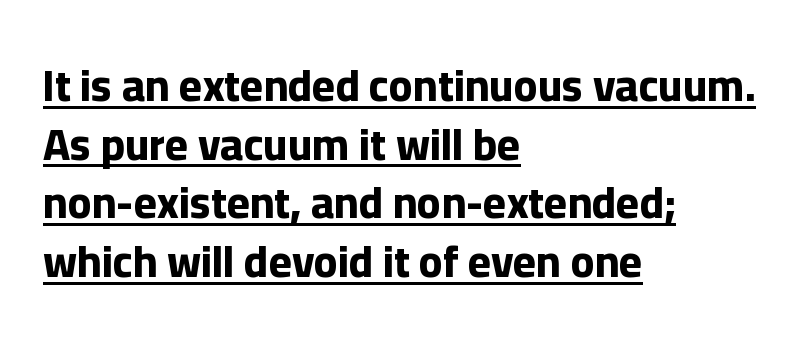
Q: Is the text bold? A: Yes.
Q: Is the text italic (slanted)? A: No, it is upright.
Q: Is the typeface a serif or a sans-serif typeface? A: Sans-serif.
Q: Is the text underlined? A: Yes.
Q: How is the paragraph aligned? A: Left-aligned.
Q: Is the spacing between letters normal or unusually wide? A: Normal.
Q: Is the spacing between lines tight, normal or loose? A: Normal.
Q: Width (condensed, normal, or wide)? A: Normal.
Q: Stroke contrast? A: Low.
Q: x-height? A: Medium.
Q: Monospaced? A: No.
